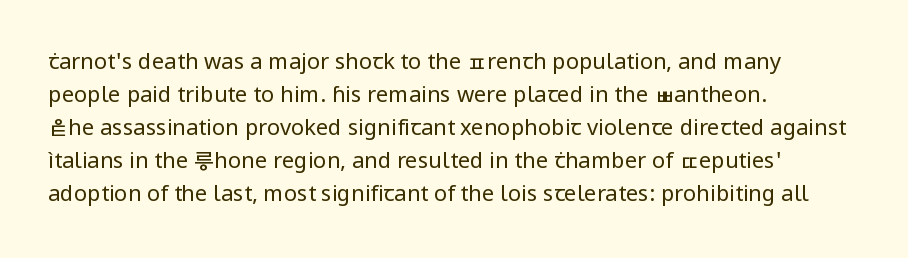
In terms of leading, this rendering sits right in the middle. Quick note: not italic, upright. Stems here are at most as thick as an everyday book face. Letter spacing: default.
